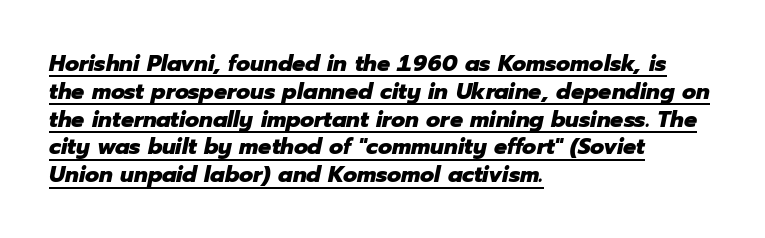
The image shows 23 px bold type, italic (leaning right); set left-aligned, line spacing 1.21x, normal letter spacing, underlined.
